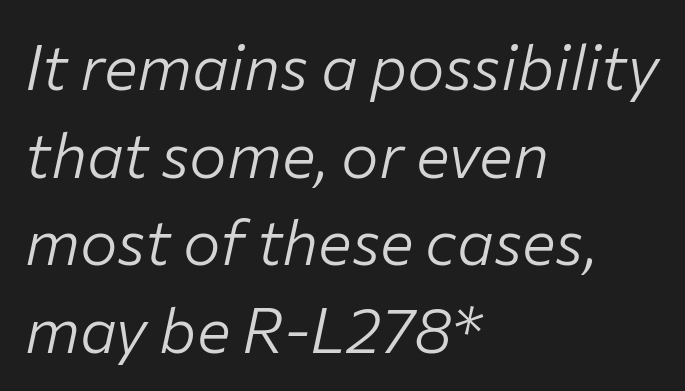
Does extra space separate the letters? No, they use regular spacing. Looks like regular typesetting: each glyph gets only the width it needs. The baseline area is clear. The face looks like a standard text weight, possibly lighter. Alignment: flush left. Baseline-to-baseline distance is the conventional proportion of letter height.
